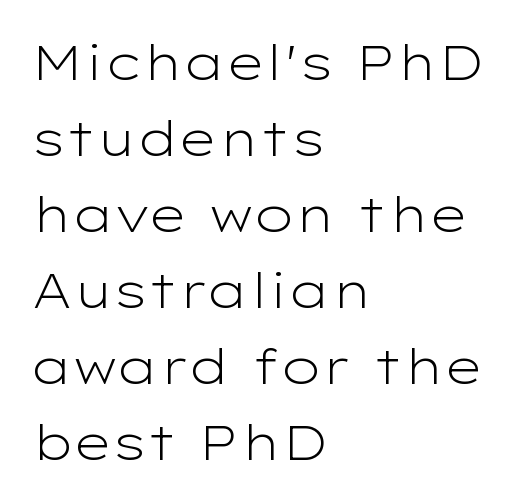
{"serif": "no", "italic": "no", "bold": "no", "weight": "light", "width": "wide", "stroke_contrast": "low", "x_height": "medium", "monospaced": "no", "underline": "no", "align": "left", "line_spacing": "normal", "line_spacing_ratio": 1.55, "letter_spacing": "normal", "letter_spacing_em": 0.0, "glyph_px": 49}
